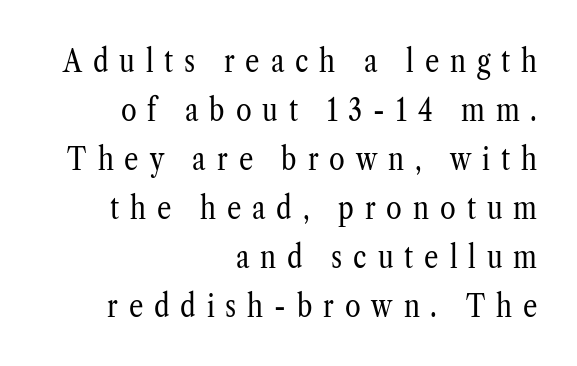
{"serif": "yes", "italic": "no", "bold": "no", "weight": "regular", "width": "condensed", "stroke_contrast": "low", "x_height": "medium", "monospaced": "no", "underline": "no", "align": "right", "line_spacing": "normal", "line_spacing_ratio": 1.53, "letter_spacing": "wide", "letter_spacing_em": 0.34, "glyph_px": 32}
